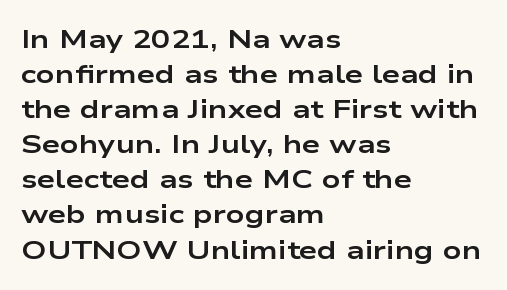
The image shows 26 px bold type, upright; set left-aligned, normal line spacing (1.35x), normal letter spacing, not underlined.
